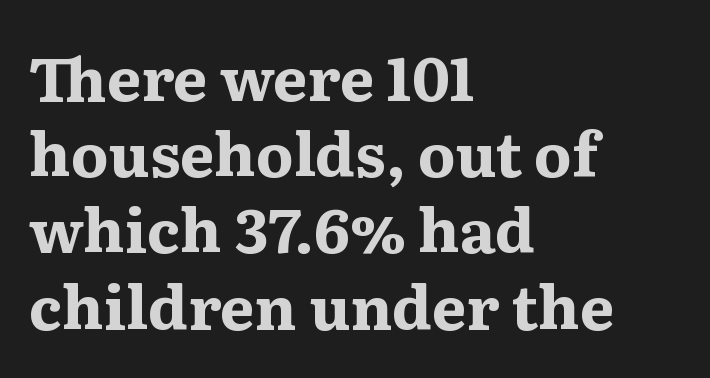
The image shows 61 px bold, wide serif type, upright; set left-aligned, normal line spacing (1.25x), normal letter spacing, not underlined; medium stroke contrast and a medium x-height.
